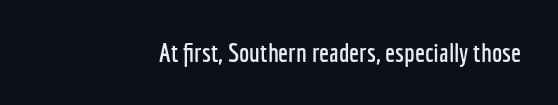
{"italic": "no", "underline": "no", "align": "right", "letter_spacing": "normal", "letter_spacing_em": 0.0, "glyph_px": 26}
